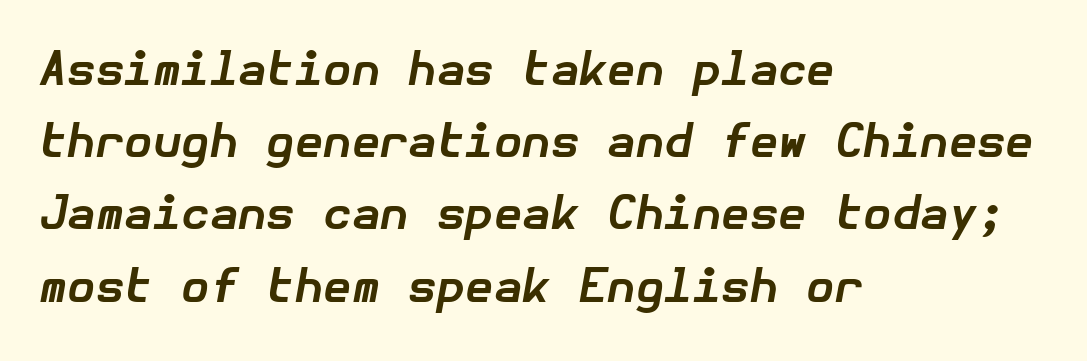
Leading: standard. Alignment: flush left. These words are printed bold, with thick strokes throughout. How are the letters spaced? Ordinarily, with no added tracking.
